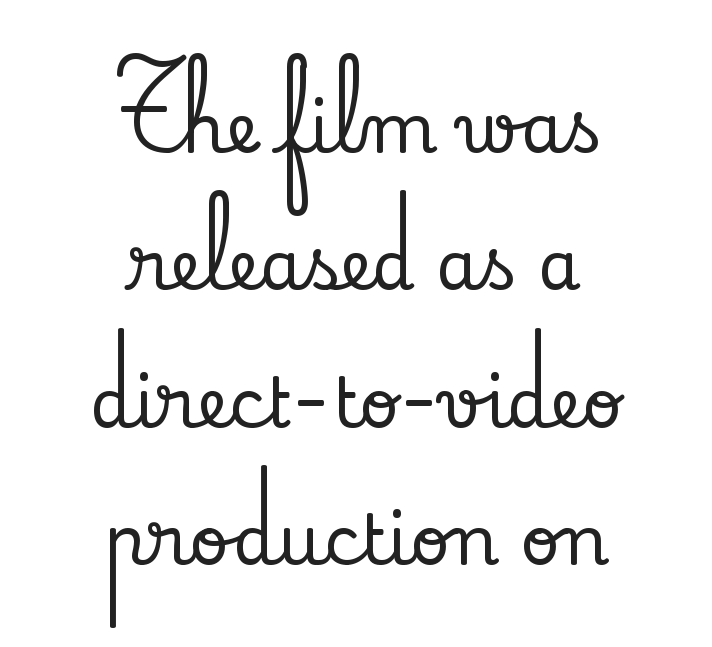
Loosely led — the rows are spread out. The rendering shows small feet on the letterforms — a serif design. The rendering uses natural spacing where letterforms have individual widths. Where is the straight margin? There isn't one; the lines are centered. Every character sits straight up, as roman type does.
